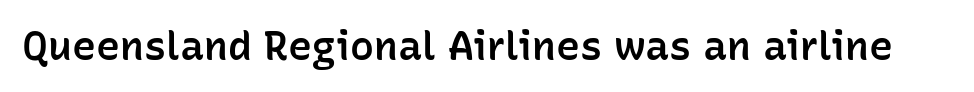
Q: Is the text bold? A: Semi-bold.
Q: Is the text italic (slanted)? A: No, it is upright.
Q: Is the typeface a serif or a sans-serif typeface? A: Sans-serif.
Q: Is the text underlined? A: No.
Q: Is the spacing between letters normal or unusually wide? A: Normal.
Q: Width (condensed, normal, or wide)? A: Normal.
Q: Stroke contrast? A: Low.
Q: x-height? A: Medium.
Q: Monospaced? A: No.
